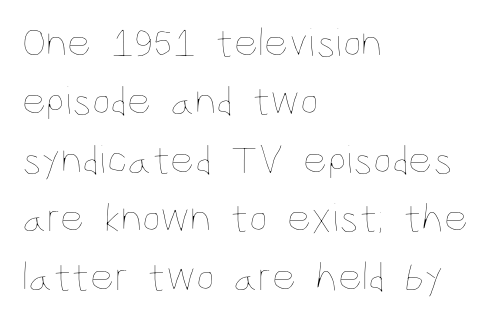
Q: Is the text bold? A: No.
Q: Is the text italic (slanted)? A: No, it is upright.
Q: Is the text underlined? A: No.
Q: How is the paragraph aligned? A: Left-aligned.
Q: Is the spacing between letters normal or unusually wide? A: Normal.
Q: Is the spacing between lines tight, normal or loose? A: Normal.
Q: Width (condensed, normal, or wide)? A: Condensed.
Q: Stroke contrast? A: Low.
Q: x-height? A: Large.
Q: Monospaced? A: No.
